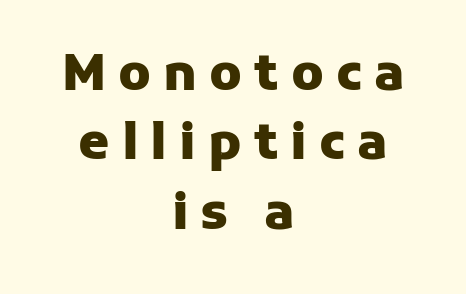
The image shows 50 px heavy sans-serif type, upright; set centered, normal line spacing (1.39x), unusually wide letter spacing (+0.24 em), not underlined; low stroke contrast and a medium x-height.
